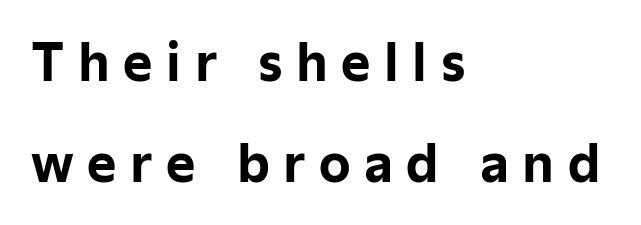
The image shows 50 px bold sans-serif type, upright; set left-aligned, loose line spacing (2.03x), unusually wide letter spacing (+0.27 em), not underlined; low stroke contrast and a medium x-height.
